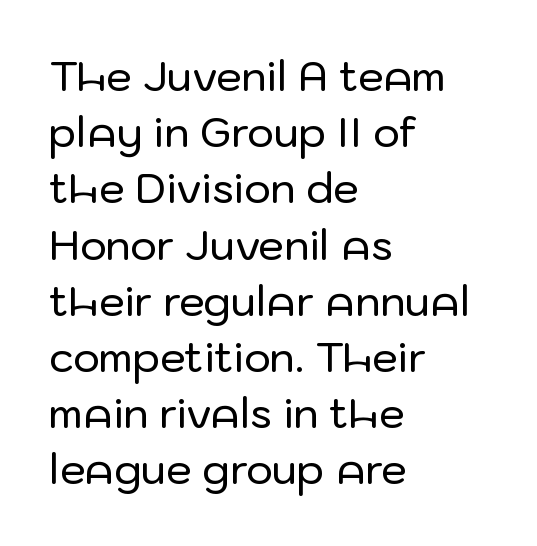
Q: Is the text italic (slanted)? A: No, it is upright.
Q: Is the typeface a serif or a sans-serif typeface? A: Sans-serif.
Q: Is the text underlined? A: No.
Q: How is the paragraph aligned? A: Left-aligned.
Q: Is the spacing between letters normal or unusually wide? A: Normal.
Q: Is the spacing between lines tight, normal or loose? A: Normal.
Q: Width (condensed, normal, or wide)? A: Normal.
Q: Stroke contrast? A: Low.
Q: x-height? A: Medium.
Q: Monospaced? A: No.
